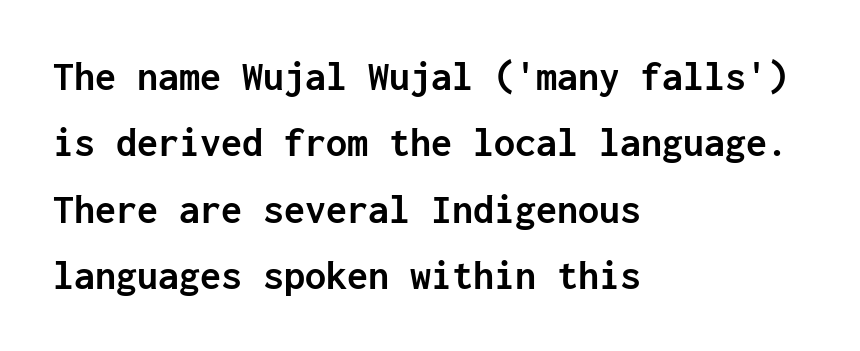
Q: Is the text bold? A: Yes.
Q: Is the text italic (slanted)? A: No, it is upright.
Q: Is the typeface a serif or a sans-serif typeface? A: Sans-serif.
Q: Is the text underlined? A: No.
Q: How is the paragraph aligned? A: Left-aligned.
Q: Is the spacing between letters normal or unusually wide? A: Normal.
Q: Is the spacing between lines tight, normal or loose? A: Normal.
Q: Width (condensed, normal, or wide)? A: Normal.
Q: Stroke contrast? A: Low.
Q: x-height? A: Medium.
Q: Monospaced? A: Yes.
